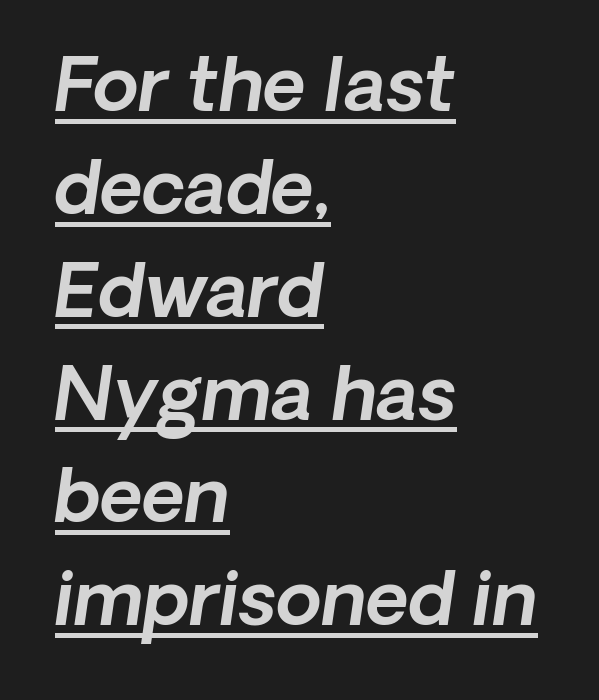
{"serif": "no", "width": "normal", "x_height": "medium", "monospaced": "no", "underline": "yes", "align": "left", "line_spacing": "normal", "line_spacing_ratio": 1.39, "letter_spacing": "normal", "letter_spacing_em": 0.0, "glyph_px": 74}
